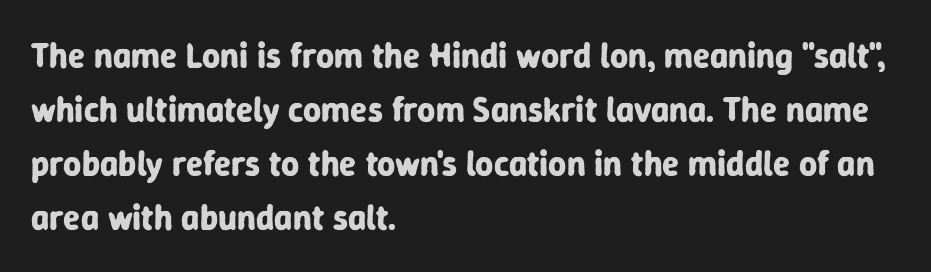
The image shows 35 px bold sans-serif type, upright; set left-aligned, normal line spacing (1.54x), normal letter spacing, not underlined; low stroke contrast and a medium x-height.
